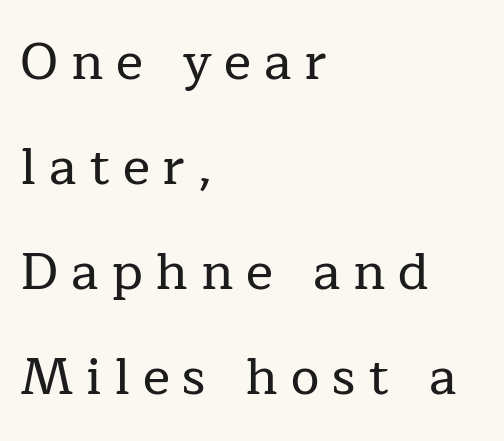
Q: Is the text italic (slanted)? A: No, it is upright.
Q: Is the typeface a serif or a sans-serif typeface? A: Serif.
Q: Is the text underlined? A: No.
Q: How is the paragraph aligned? A: Left-aligned.
Q: Is the spacing between letters normal or unusually wide? A: Unusually wide.
Q: Is the spacing between lines tight, normal or loose? A: Loose.
Q: Width (condensed, normal, or wide)? A: Normal.
Q: Stroke contrast? A: Low.
Q: x-height? A: Medium.
Q: Monospaced? A: No.
